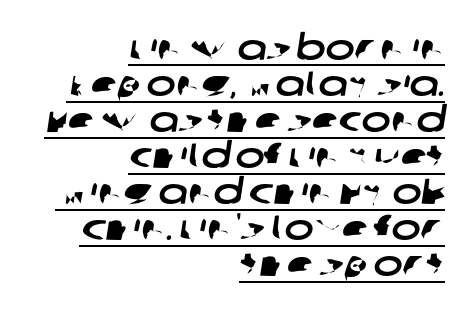
Rows of type sit shoulder to shoulder in the vertical direction. The passage shown is typeset with a sans-serif family. Here the designer chose a conventional face with non-uniform glyph widths. The letters sit at their default tracking, neither squeezed nor spread. Somebody hit Ctrl+U on this one — the words are underlined. All the whitespace from short lines collects on the left.
